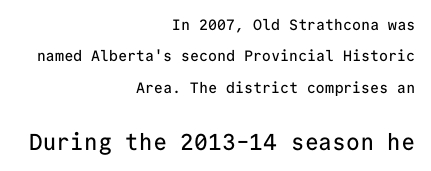
{"italic": "no", "underline": "no", "align": "right", "line_spacing": "loose", "line_spacing_ratio": 2.1, "letter_spacing": "normal", "letter_spacing_em": 0.0, "larger_block": "second", "size_ratio": 1.53, "glyph_px": 23}
